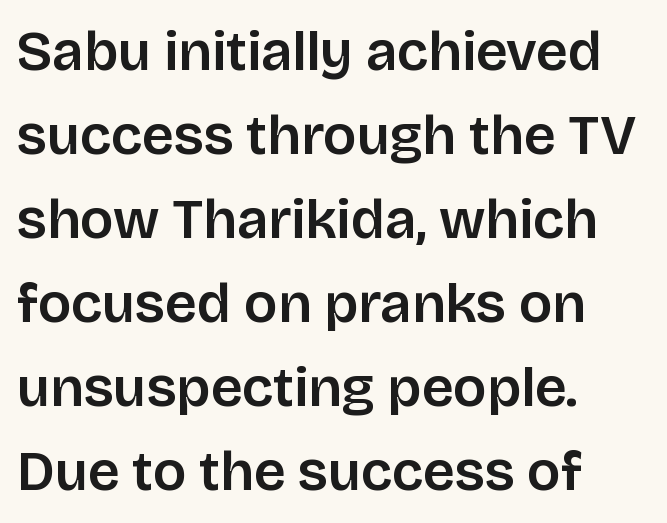
Q: Is the text italic (slanted)? A: No, it is upright.
Q: Is the typeface a serif or a sans-serif typeface? A: Sans-serif.
Q: Is the text underlined? A: No.
Q: How is the paragraph aligned? A: Left-aligned.
Q: Is the spacing between letters normal or unusually wide? A: Normal.
Q: Is the spacing between lines tight, normal or loose? A: Normal.
Q: Width (condensed, normal, or wide)? A: Normal.
Q: Stroke contrast? A: Low.
Q: x-height? A: Large.
Q: Monospaced? A: No.
